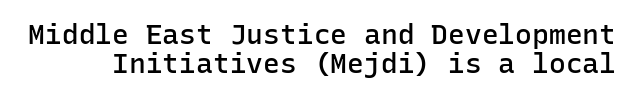
{"serif": "no", "italic": "no", "bold": "semi", "weight": "semibold", "width": "normal", "stroke_contrast": "low", "x_height": "medium", "monospaced": "yes", "underline": "no", "line_spacing": "tight", "line_spacing_ratio": 1.04, "letter_spacing": "normal", "letter_spacing_em": 0.0, "glyph_px": 28}
